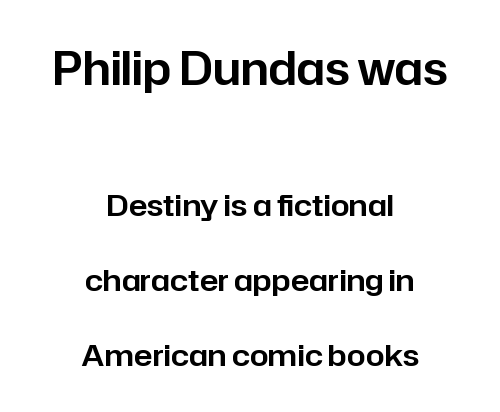
Q: Is the text italic (slanted)? A: No, it is upright.
Q: Is the typeface a serif or a sans-serif typeface? A: Sans-serif.
Q: Is the text underlined? A: No.
Q: How is the paragraph aligned? A: Centered.
Q: Is the spacing between letters normal or unusually wide? A: Normal.
Q: Is the spacing between lines tight, normal or loose? A: Loose.
Q: Which block of text is set in a larger size, the first (top) or the second (bottom)? A: The first (top) one.
Q: Width (condensed, normal, or wide)? A: Normal.
Q: Stroke contrast? A: Low.
Q: x-height? A: Medium.
Q: Monospaced? A: No.
